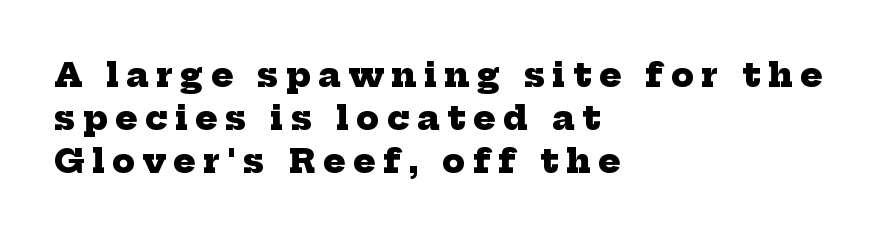
The image shows 33 px heavy serif type; set left-aligned, normal line spacing (1.3x), unusually wide letter spacing (+0.23 em), not underlined; low stroke contrast and a medium x-height.
